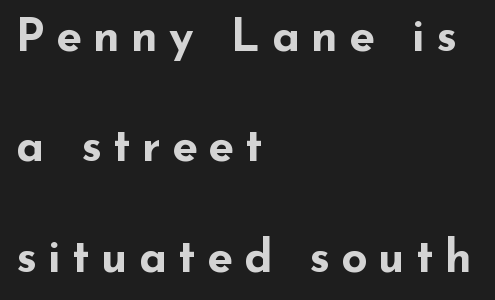
Notice the wide empty band between every row — that's loose leading. Plenty of ink on the page — the face is bold. The lines are quadded left. The font's upright variant was chosen for this text. The area under the type is left untouched. Looks like regular typesetting: each glyph gets only the width it needs.
